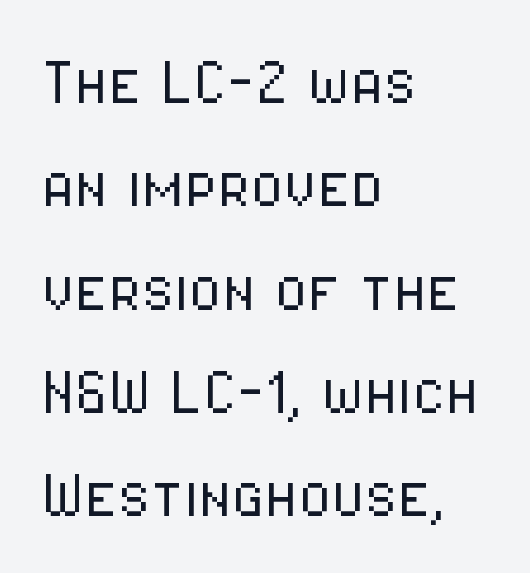
Q: Is the text bold? A: No.
Q: Is the text italic (slanted)? A: No, it is upright.
Q: Is the typeface a serif or a sans-serif typeface? A: Sans-serif.
Q: Is the text underlined? A: No.
Q: How is the paragraph aligned? A: Left-aligned.
Q: Is the spacing between letters normal or unusually wide? A: Normal.
Q: Is the spacing between lines tight, normal or loose? A: Normal.
Q: Width (condensed, normal, or wide)? A: Condensed.
Q: Stroke contrast? A: Low.
Q: x-height? A: Medium.
Q: Monospaced? A: No.
